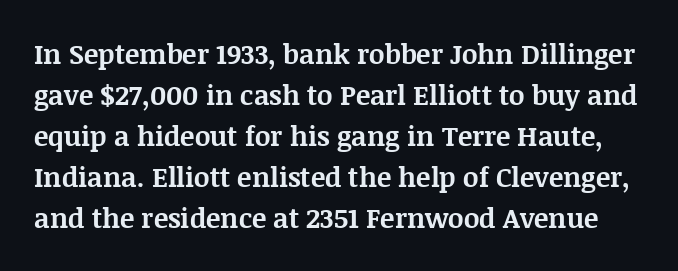
Q: Is the text bold? A: Yes.
Q: Is the text italic (slanted)? A: No, it is upright.
Q: Is the text underlined? A: No.
Q: Is the spacing between letters normal or unusually wide? A: Normal.
Q: Is the spacing between lines tight, normal or loose? A: Normal.
